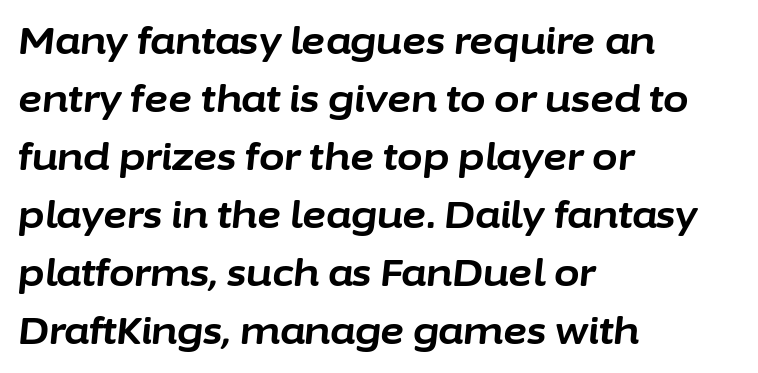
The rendering applies a slant to the glyphs. The type is set solid horizontally, with unmodified tracking. Vertical spacing — default. These lines carry a lot of weight — the face is fully bold. The area under the type is left untouched. Alignment: flush left.
